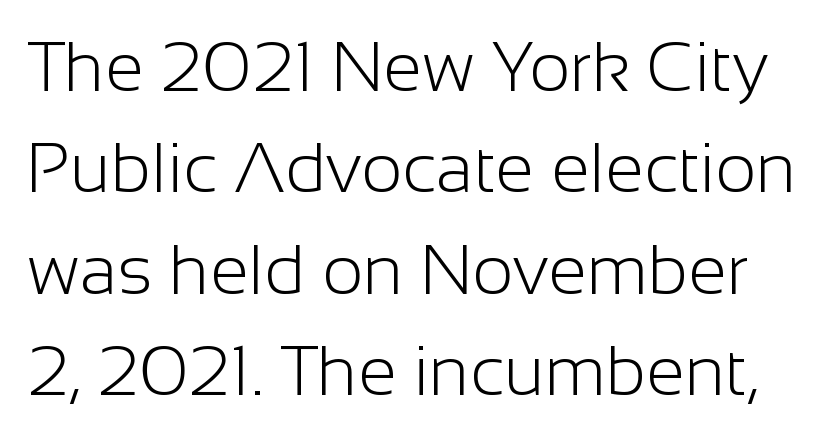
The rows are spaced the way most documents space them. Decoration check: the copy has no underline. Standard letterfit; no display-style spreading of the glyphs. Spacing verdict: proportional, widths tailored to each character.
